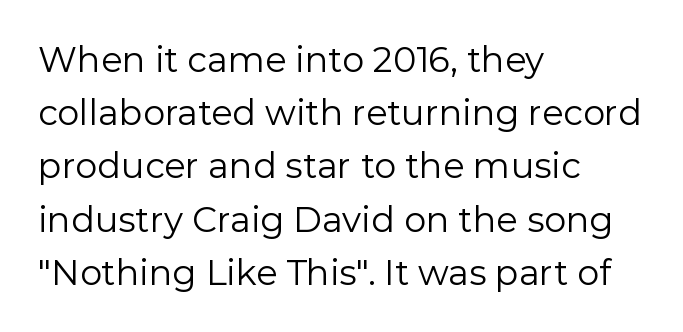
Q: Is the text bold? A: No.
Q: Is the text italic (slanted)? A: No, it is upright.
Q: Is the typeface a serif or a sans-serif typeface? A: Sans-serif.
Q: Is the text underlined? A: No.
Q: How is the paragraph aligned? A: Left-aligned.
Q: Is the spacing between letters normal or unusually wide? A: Normal.
Q: Is the spacing between lines tight, normal or loose? A: Normal.
Q: Width (condensed, normal, or wide)? A: Normal.
Q: Stroke contrast? A: Low.
Q: x-height? A: Medium.
Q: Monospaced? A: No.
